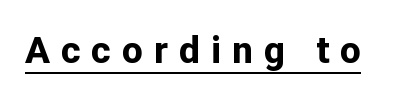
Q: Is the text bold? A: Yes.
Q: Is the text italic (slanted)? A: No, it is upright.
Q: Is the typeface a serif or a sans-serif typeface? A: Sans-serif.
Q: Is the text underlined? A: Yes.
Q: Is the spacing between letters normal or unusually wide? A: Unusually wide.
Q: Width (condensed, normal, or wide)? A: Normal.
Q: Stroke contrast? A: Low.
Q: x-height? A: Medium.
Q: Monospaced? A: No.
